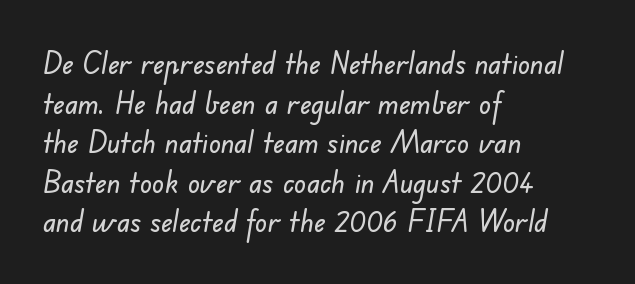
The image shows 30 px sans-serif type; set left-aligned, normal line spacing (1.32x), normal letter spacing, not underlined; low stroke contrast and a small x-height.
